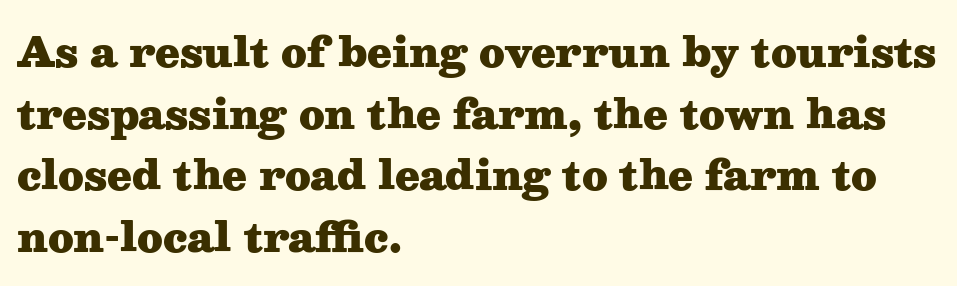
The image shows 40 px heavy, wide serif type, upright; set left-aligned, normal line spacing (1.54x), normal letter spacing, not underlined; medium stroke contrast and a medium x-height.
